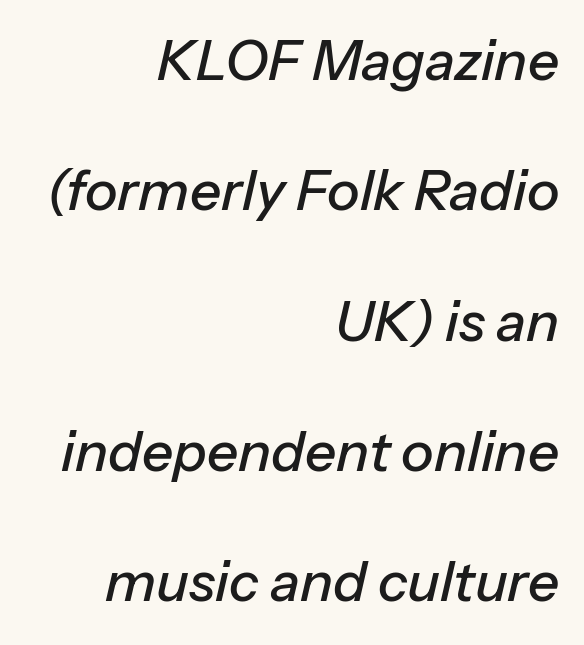
The image shows 55 px text type, italic (leaning right); set right-aligned, loose line spacing (2.37x), normal letter spacing, not underlined; low stroke contrast and a medium x-height.
